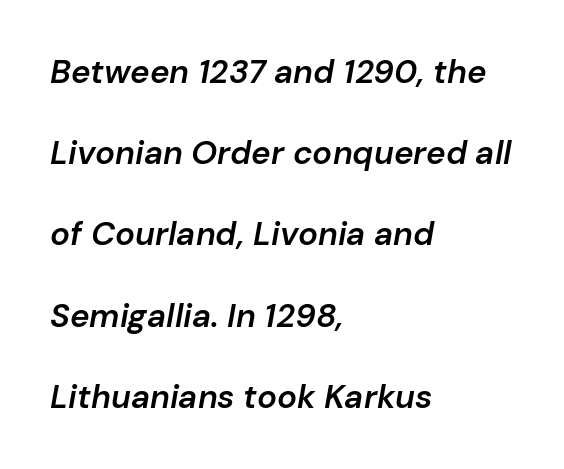
Q: Is the text bold? A: Semi-bold.
Q: Is the text italic (slanted)? A: Yes, it leans right by about 10 degrees.
Q: Is the text underlined? A: No.
Q: How is the paragraph aligned? A: Left-aligned.
Q: Is the spacing between letters normal or unusually wide? A: Normal.
Q: Is the spacing between lines tight, normal or loose? A: Loose.
Q: Width (condensed, normal, or wide)? A: Normal.
Q: Stroke contrast? A: Low.
Q: x-height? A: Medium.
Q: Monospaced? A: No.
